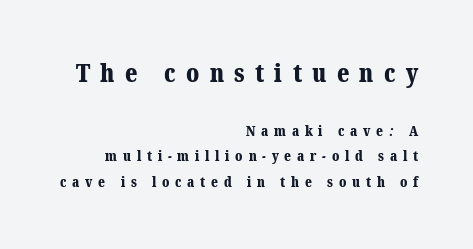
{"bold": "yes", "underline": "no", "align": "right", "line_spacing_ratio": 1.83, "letter_spacing": "wide", "letter_spacing_em": 0.41, "larger_block": "first", "size_ratio": 1.79, "glyph_px": 25}
